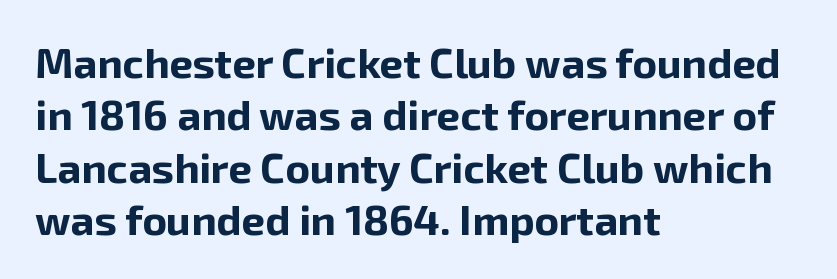
Q: Is the text bold? A: Yes.
Q: Is the text italic (slanted)? A: No, it is upright.
Q: Is the typeface a serif or a sans-serif typeface? A: Sans-serif.
Q: Is the text underlined? A: No.
Q: How is the paragraph aligned? A: Left-aligned.
Q: Is the spacing between letters normal or unusually wide? A: Normal.
Q: Is the spacing between lines tight, normal or loose? A: Normal.
Q: Width (condensed, normal, or wide)? A: Normal.
Q: Stroke contrast? A: Low.
Q: x-height? A: Medium.
Q: Monospaced? A: No.
